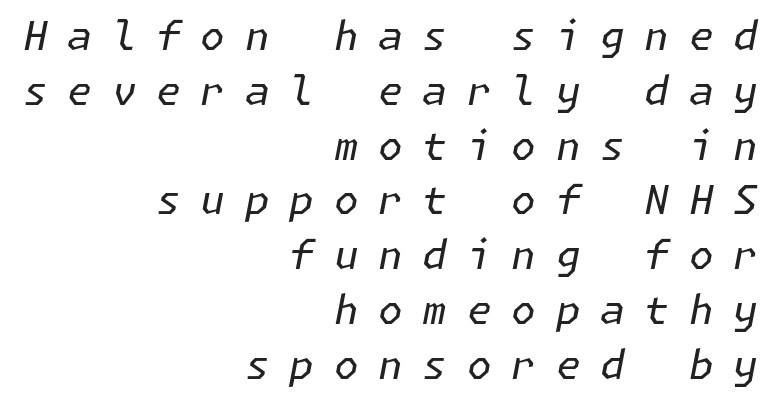
Heaviness? Minimal to ordinary, like unemphasized prose. Decoration check: the copy has no underline. Caption: multi-line text, flush right, ragged left. The axis of the letterforms is tilted away from vertical.
